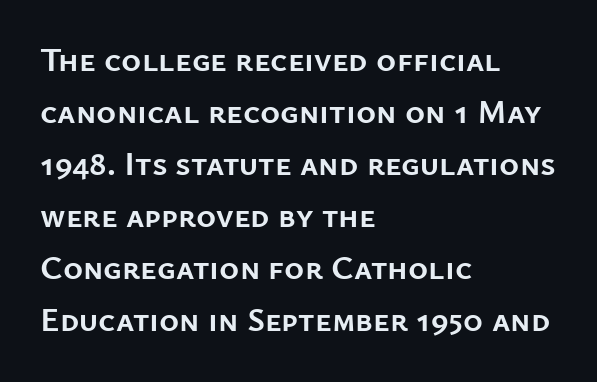
{"serif": "no", "italic": "no", "bold": "yes", "weight": "semibold", "width": "normal", "stroke_contrast": "low", "x_height": "medium", "monospaced": "no", "underline": "no", "align": "left", "line_spacing": "normal", "line_spacing_ratio": 1.53, "letter_spacing": "normal", "letter_spacing_em": 0.0, "glyph_px": 34}
